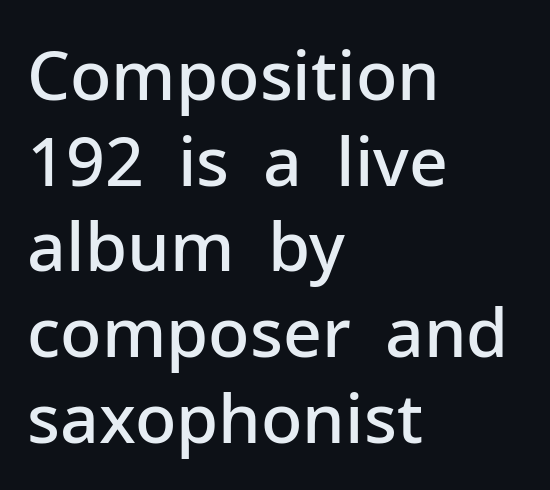
The compositor pushed each line to the left boundary. The line texture is even and compact thanks to regular tracking. Line spacing here is normal. Underline: absent. Posture: upright roman.
